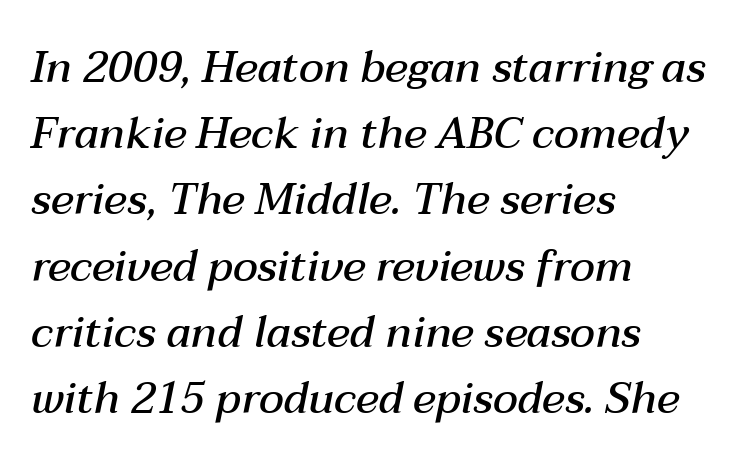
The image shows 43 px semibold type, italic (leaning right); set left-aligned, normal line spacing (1.54x), normal letter spacing, not underlined; medium stroke contrast and a medium x-height.
